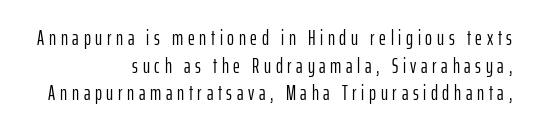
Posture: vertical. Students, note that the glyphs here are deliberately spaced far apart. This sample keeps an unexceptional amount of space between lines. The passage is arranged like a letterhead date or caption credit — flush right. Descenders are the only things crossing below the line. Is the stroke heavy? The answer is a plain regular-or-lighter.
